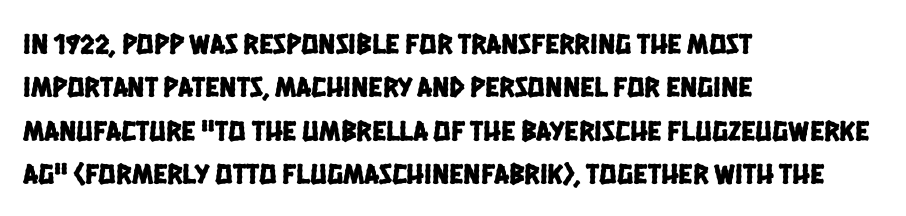
Honestly, the letter spacing is just normal — you wouldn't notice it. Think of a printed novel: that variable character pitch is what you see here. Typographically, this falls in the sans-serif category. Leftover space on each line is placed entirely after the last word.
